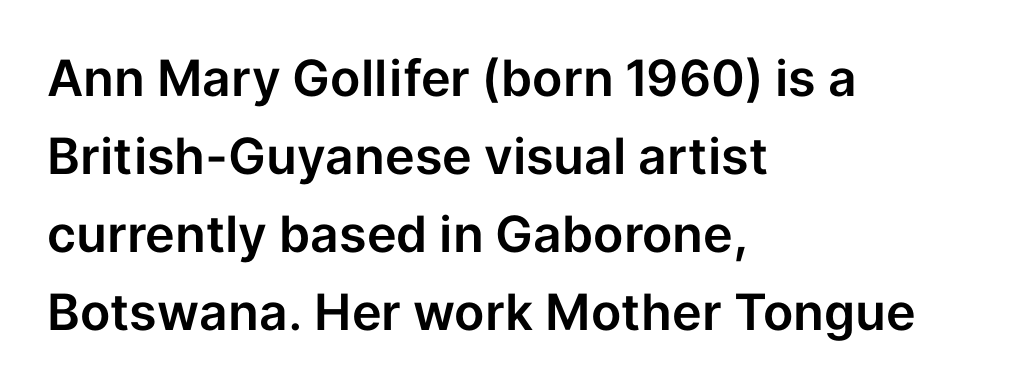
The image shows 50 px sans-serif type, upright; set left-aligned, normal line spacing (1.56x), normal letter spacing, not underlined; low stroke contrast and a medium x-height.
